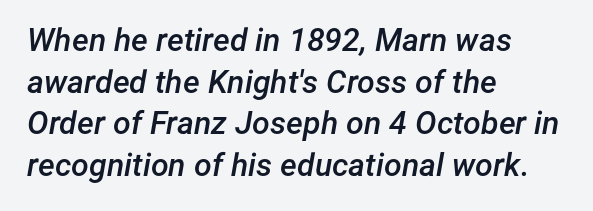
The image shows 32 px semibold type, italic (leaning right); set left-aligned, normal line spacing (1.3x), normal letter spacing, not underlined; low stroke contrast and a medium x-height.
